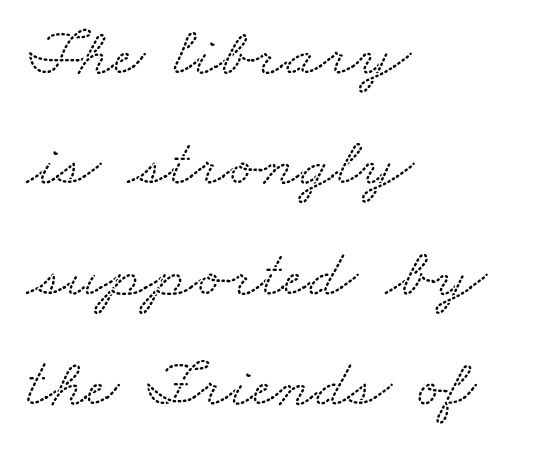
Q: Is the text underlined? A: No.
Q: How is the paragraph aligned? A: Left-aligned.
Q: Is the spacing between letters normal or unusually wide? A: Normal.
Q: Is the spacing between lines tight, normal or loose? A: Normal.
Q: Width (condensed, normal, or wide)? A: Wide.
Q: Stroke contrast? A: Low.
Q: x-height? A: Small.
Q: Monospaced? A: No.
